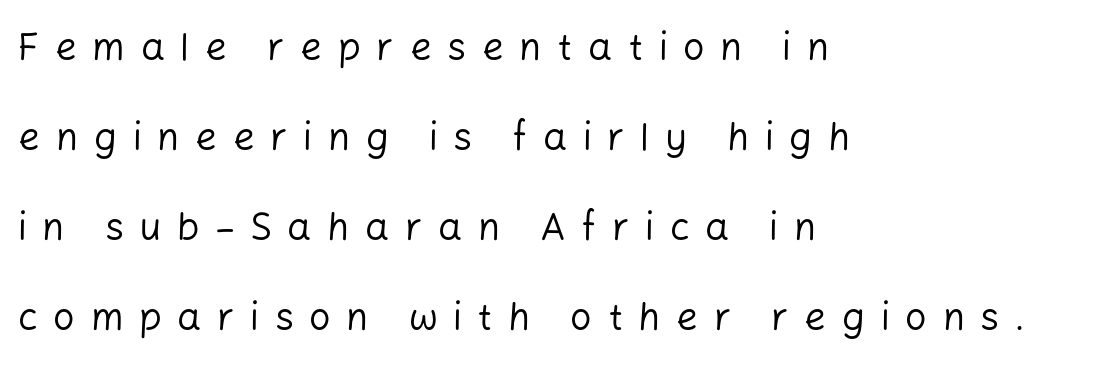
Q: Is the text bold? A: No.
Q: Is the text italic (slanted)? A: No, it is upright.
Q: Is the typeface a serif or a sans-serif typeface? A: Sans-serif.
Q: Is the text underlined? A: No.
Q: How is the paragraph aligned? A: Left-aligned.
Q: Is the spacing between letters normal or unusually wide? A: Unusually wide.
Q: Is the spacing between lines tight, normal or loose? A: Loose.
Q: Width (condensed, normal, or wide)? A: Normal.
Q: Stroke contrast? A: Low.
Q: x-height? A: Medium.
Q: Monospaced? A: No.
